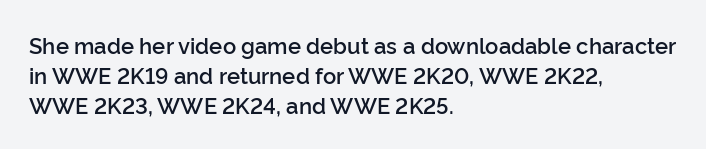
{"italic": "no", "bold": "semi", "underline": "no", "align": "left", "line_spacing": "normal", "line_spacing_ratio": 1.36, "letter_spacing": "normal", "letter_spacing_em": 0.0, "glyph_px": 22}
